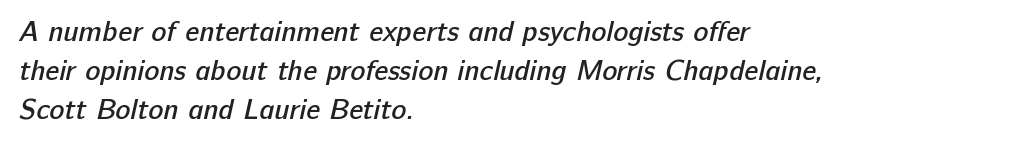
{"serif": "no", "bold": "semi", "weight": "semibold", "width": "normal", "stroke_contrast": "low", "x_height": "medium", "monospaced": "no", "underline": "no", "align": "left", "line_spacing": "normal", "line_spacing_ratio": 1.39, "letter_spacing": "normal", "letter_spacing_em": 0.0, "glyph_px": 28}
